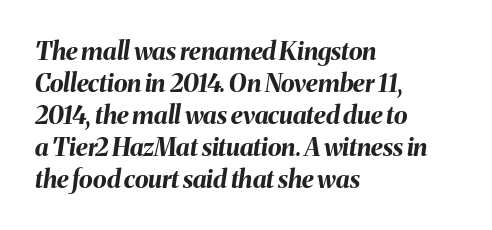
The image shows 25 px bold type, italic (leaning right); set left-aligned, normal line spacing (1.28x), normal letter spacing, not underlined.
